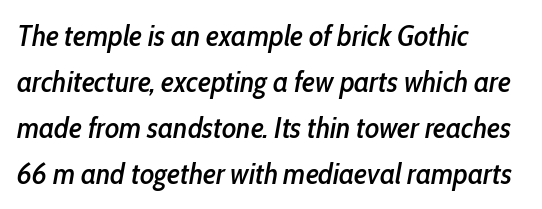
Leading: standard. The rendering anchors every line to the left-hand side. In terms of posture, this sample is oblique. Students, note that the glyphs here touch the page at normal intervals. Character widths vary here, with narrow letters taking less room than wide ones.
